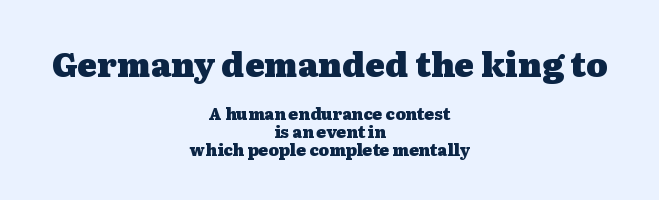
The image shows 33 px heavy, wide serif type, upright; set centered, tight line spacing (1.12x), normal letter spacing, not underlined; the first (top) block is 2.06x larger; medium stroke contrast and a medium x-height.
